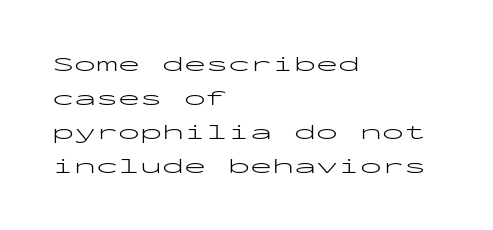
{"italic": "no", "bold": "no", "underline": "no", "align": "left", "line_spacing": "normal", "line_spacing_ratio": 1.54, "letter_spacing": "normal", "letter_spacing_em": 0.0, "glyph_px": 22}
